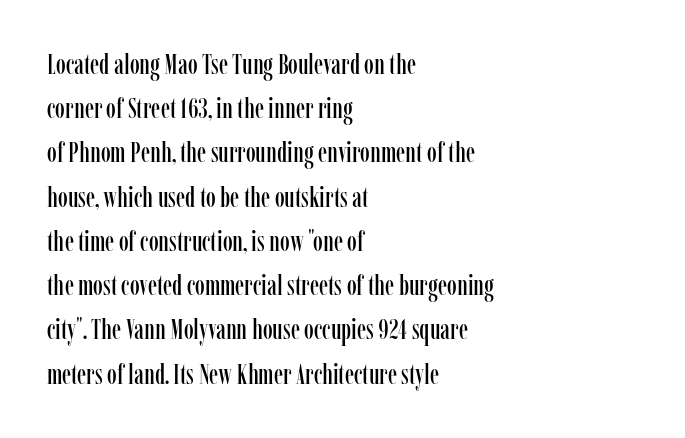
The passage is arranged the way most books set body copy — flush left. Character widths vary here, with narrow letters taking less room than wide ones. The specimen reads as upright at a glance. The words here are not underlined. The rendering shows small feet on the letterforms — a serif design.
